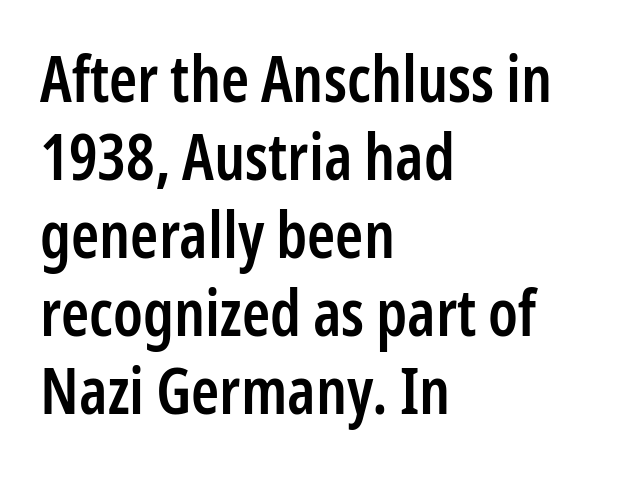
The passage shown is typed in a proportional face where columns would drift. Glance below the letters and you will spot only blank space. The setting favours the left margin, as ordinary paragraphs usually do. Letterform terminals end flat and unadorned throughout the passage. A bit beefed up — I'd call it semibold rather than bold. The specimen reads as upright at a glance.
